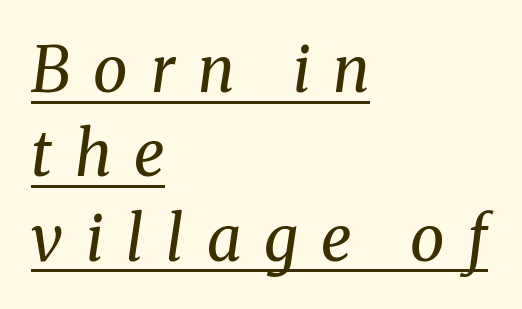
{"serif": "yes", "italic": "yes", "lean": "right", "slant_degrees": 8, "bold": "no", "weight": "regular", "width": "normal", "stroke_contrast": "medium", "x_height": "medium", "monospaced": "no", "underline": "yes", "align": "left", "line_spacing": "normal", "line_spacing_ratio": 1.36, "letter_spacing": "wide", "letter_spacing_em": 0.37, "glyph_px": 62}
